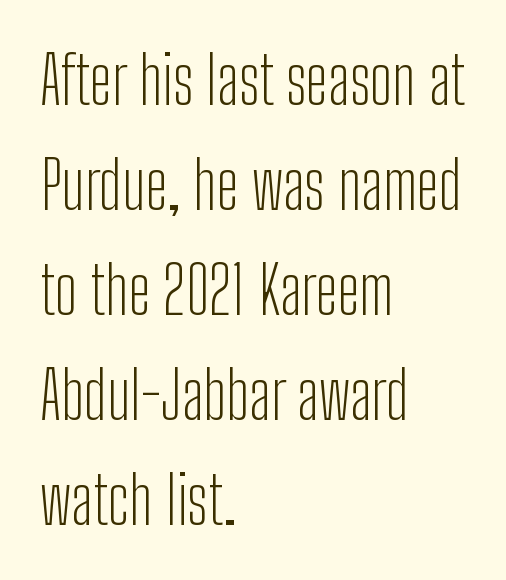
The image shows 66 px light, condensed sans-serif type, upright; set left-aligned, normal line spacing (1.59x), normal letter spacing, not underlined; low stroke contrast and a medium x-height.
